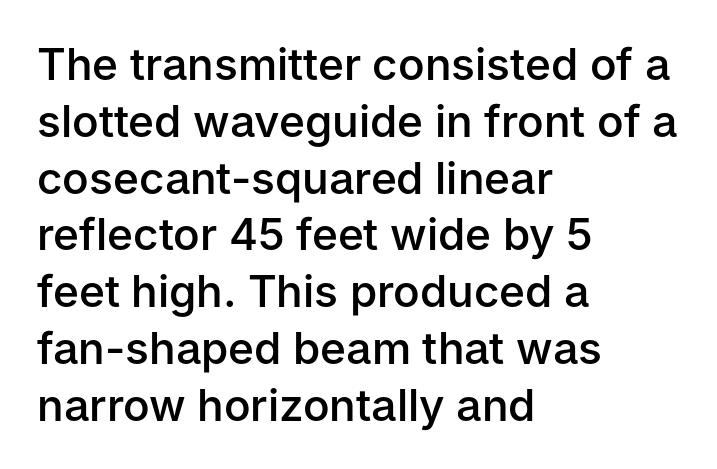
These lines are set flush left with a ragged right edge. Notice how descenders clear the ascenders below comfortably — that's standard leading. Students, this is semibold: more ink than regular, less than bold. Are there feet on the stems? There aren't — it's a sans. A typesetter would call this proportional, since set widths differ per character. Descenders hang freely into open space.
